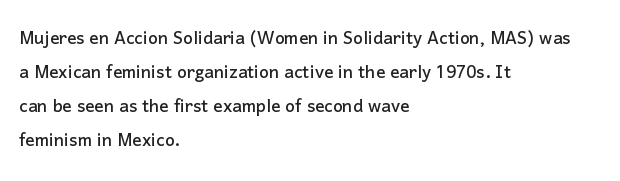
The image shows 23 px text type, upright; set left-aligned, normal line spacing (1.48x), normal letter spacing, not underlined.
